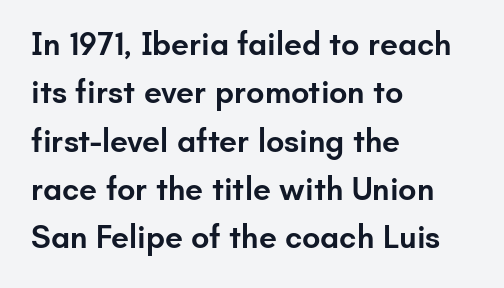
The image shows 32 px semibold sans-serif type, upright; set left-aligned, normal line spacing (1.51x), normal letter spacing, not underlined; low stroke contrast and a small x-height.
